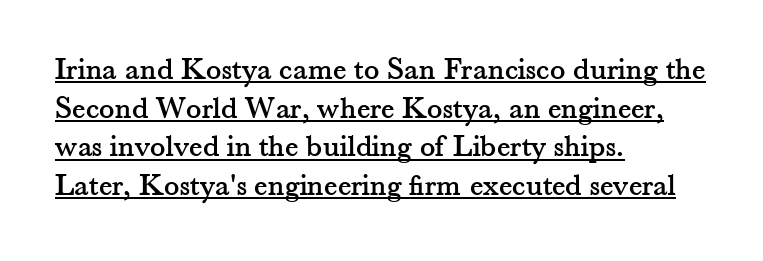
A classic flush-left, rag-right setting is used for this passage. Is the letter spacing exaggerated? No — it looks like the ordinary default. Looks like someone drew a line under every word here. What kind of face is this? One with serifs.
